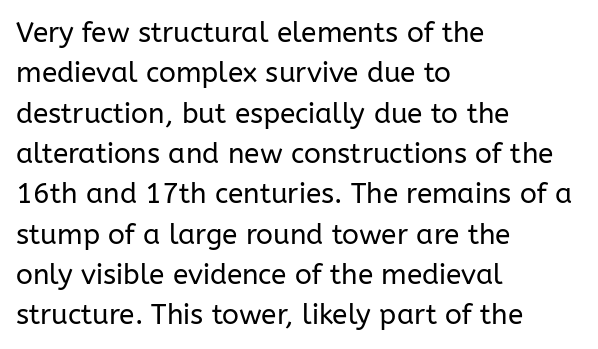
This sample is left-justified, so line endings fall wherever the words run out. Tracking value appears to be zero — textbook default spacing. Serifs: no, the terminals of the letterforms are clean. A light-to-regular cut is what we see here. The letters advance in unequal steps, a hallmark of proportional type.
